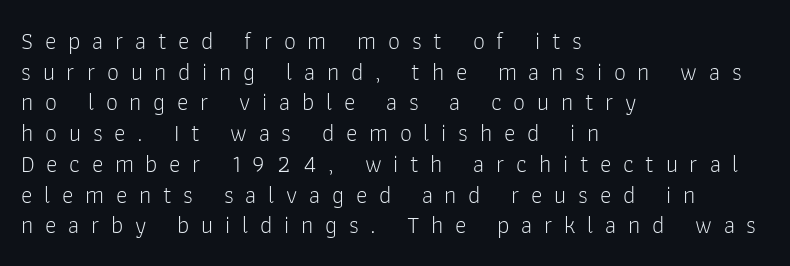
Q: Is the text bold? A: No.
Q: Is the text italic (slanted)? A: No, it is upright.
Q: Is the text underlined? A: No.
Q: How is the paragraph aligned? A: Left-aligned.
Q: Is the spacing between letters normal or unusually wide? A: Unusually wide.
Q: Is the spacing between lines tight, normal or loose? A: Normal.
